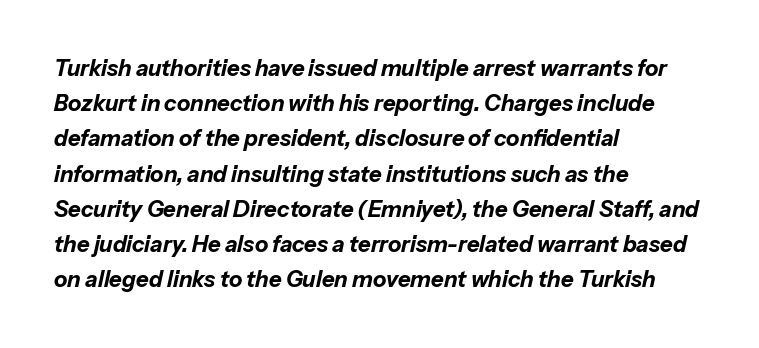
Has an underline been added? It has not. Compared with typical body copy, the letter spacing here is the same. Italic? Definitely — the glyphs are oblique. All the whitespace from short lines collects on the right. Emphasis by weight is at full strength: bold.
